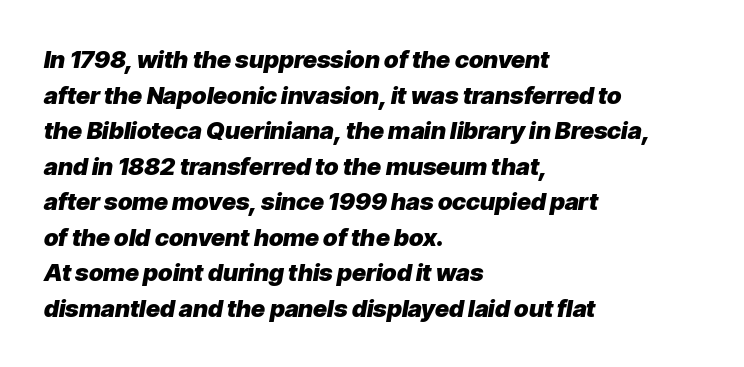
The image shows 24 px bold type, italic (leaning right); set left-aligned, normal line spacing (1.48x), normal letter spacing, not underlined.
